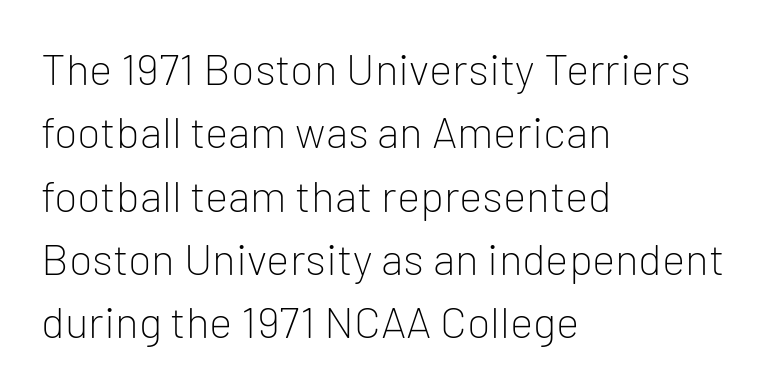
Interline gaps are of average width in this sample. The letterforms sit at book weight or below. Only glyphs here, with clear space below each row. Where is the straight margin? On the left.
